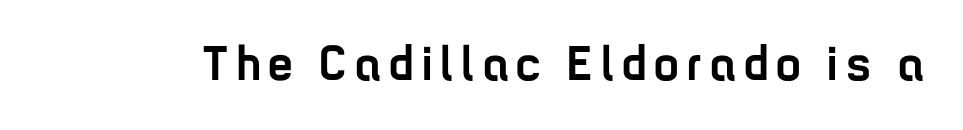
The image shows 49 px semibold, condensed sans-serif type, upright; set not underlined; low stroke contrast and a medium x-height.
